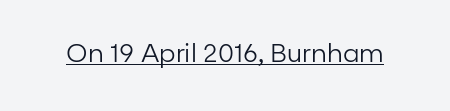
{"italic": "no", "bold": "no", "underline": "yes", "letter_spacing": "normal", "letter_spacing_em": 0.0, "glyph_px": 25}
